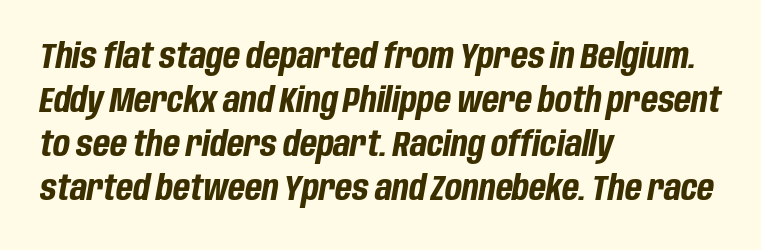
{"italic": "yes", "lean": "right", "slant_degrees": 10, "bold": "yes", "weight": "bold", "width": "condensed", "stroke_contrast": "low", "x_height": "large", "monospaced": "no", "underline": "no", "align": "left", "line_spacing": "normal", "line_spacing_ratio": 1.26, "letter_spacing": "normal", "letter_spacing_em": 0.0, "glyph_px": 35}
